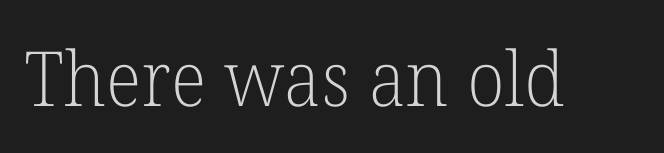
Is there any slant? The stems are plumb. The characters display serif detailing at their extremities. You could not count columns in this text — the font is proportionally spaced. Observe the ordinary spacing: letters are neighbours, not strangers.
